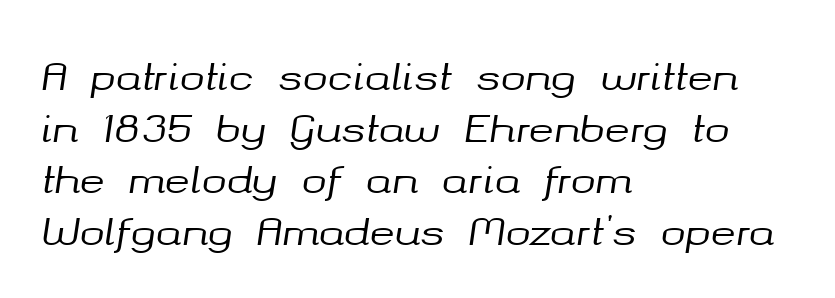
Q: Is the text italic (slanted)? A: Yes, it leans right by about 8 degrees.
Q: Is the text underlined? A: No.
Q: How is the paragraph aligned? A: Left-aligned.
Q: Is the spacing between letters normal or unusually wide? A: Normal.
Q: Is the spacing between lines tight, normal or loose? A: Normal.
Q: Width (condensed, normal, or wide)? A: Normal.
Q: Stroke contrast? A: Medium.
Q: x-height? A: Medium.
Q: Monospaced? A: No.
